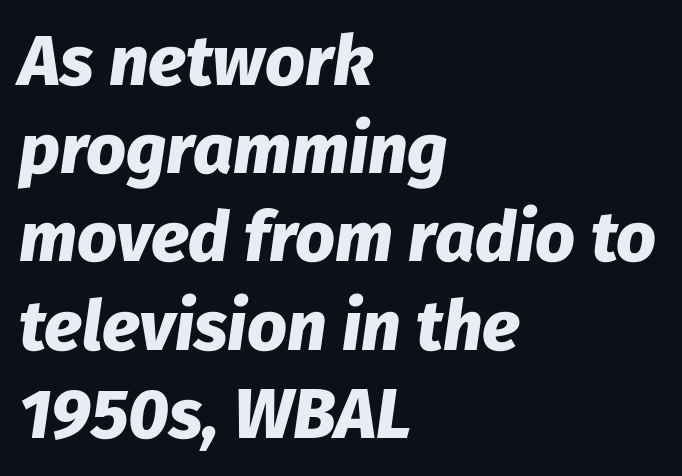
{"italic": "yes", "lean": "right", "slant_degrees": 8, "bold": "yes", "weight": "heavy", "width": "normal", "stroke_contrast": "low", "x_height": "medium", "monospaced": "no", "underline": "no", "align": "left", "line_spacing": "normal", "line_spacing_ratio": 1.26, "letter_spacing": "normal", "letter_spacing_em": 0.0, "glyph_px": 70}
